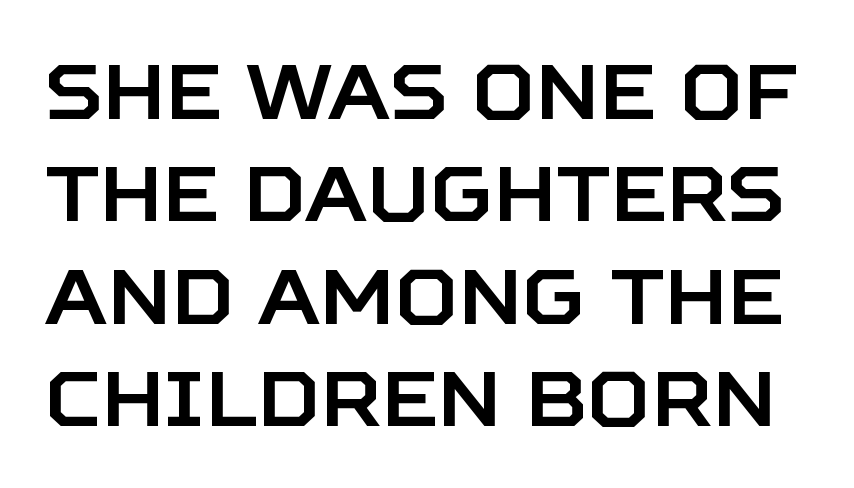
Q: Is the text italic (slanted)? A: No, it is upright.
Q: Is the typeface a serif or a sans-serif typeface? A: Sans-serif.
Q: Is the text underlined? A: No.
Q: Is the spacing between letters normal or unusually wide? A: Normal.
Q: Is the spacing between lines tight, normal or loose? A: Normal.
Q: Width (condensed, normal, or wide)? A: Normal.
Q: Stroke contrast? A: Low.
Q: x-height? A: Large.
Q: Monospaced? A: No.
